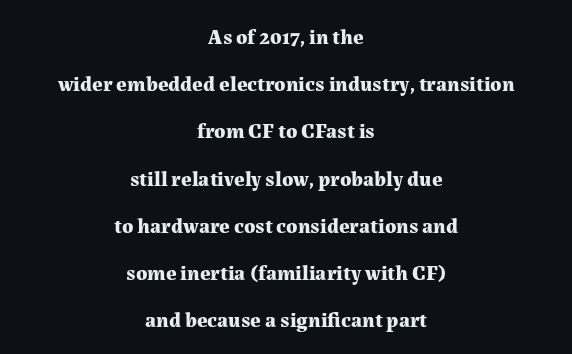
Does the copy run flush right? No — it is centered line by line. One glance says open: line gaps are wider than usual. The lettering stays uniformly vertical, giving the passage a roman look. The baseline area is clear. Does the weight exceed regular? Yes, all the way to bold.
